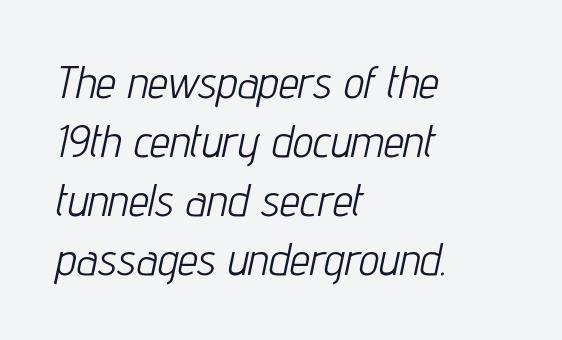
{"italic": "yes", "lean": "right", "slant_degrees": 12, "bold": "no", "weight": "light", "width": "condensed", "stroke_contrast": "low", "x_height": "medium", "monospaced": "no", "underline": "no", "align": "left", "line_spacing": "normal", "line_spacing_ratio": 1.31, "letter_spacing": "normal", "letter_spacing_em": 0.0, "glyph_px": 45}
